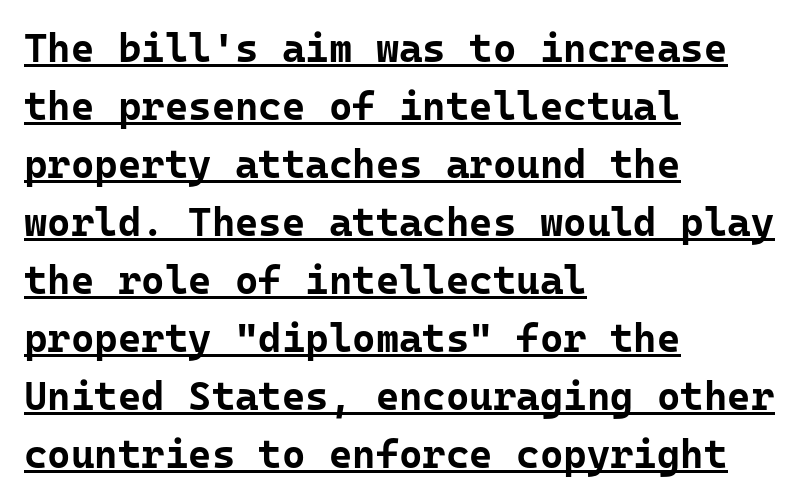
Q: Is the text bold? A: Yes.
Q: Is the text italic (slanted)? A: No, it is upright.
Q: Is the typeface a serif or a sans-serif typeface? A: Sans-serif.
Q: Is the text underlined? A: Yes.
Q: How is the paragraph aligned? A: Left-aligned.
Q: Is the spacing between letters normal or unusually wide? A: Normal.
Q: Is the spacing between lines tight, normal or loose? A: Normal.
Q: Width (condensed, normal, or wide)? A: Normal.
Q: Stroke contrast? A: Low.
Q: x-height? A: Medium.
Q: Monospaced? A: Yes.
